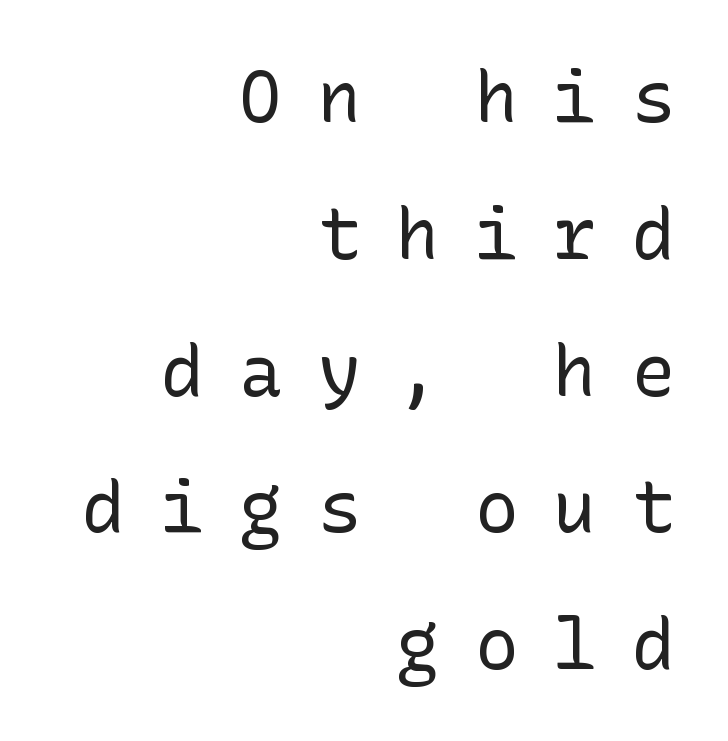
Q: Is the text bold? A: No.
Q: Is the text italic (slanted)? A: No, it is upright.
Q: Is the typeface a serif or a sans-serif typeface? A: Sans-serif.
Q: Is the text underlined? A: No.
Q: How is the paragraph aligned? A: Right-aligned.
Q: Is the spacing between letters normal or unusually wide? A: Unusually wide.
Q: Is the spacing between lines tight, normal or loose? A: Loose.
Q: Width (condensed, normal, or wide)? A: Normal.
Q: Stroke contrast? A: Low.
Q: x-height? A: Medium.
